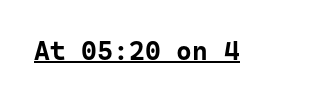
Q: Is the text bold? A: Yes.
Q: Is the text italic (slanted)? A: No, it is upright.
Q: Is the text underlined? A: Yes.
Q: Is the spacing between letters normal or unusually wide? A: Normal.
